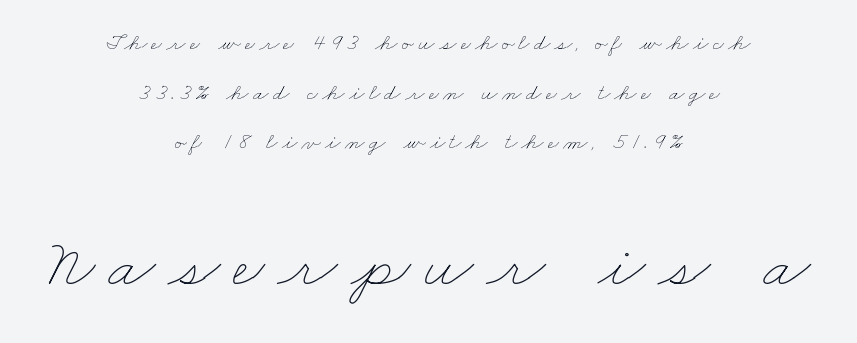
The image shows 69 px thin, wide type; set centered, loose line spacing (2.16x), not underlined; the second (bottom) block is 3.0x larger; low stroke contrast and a small x-height.
